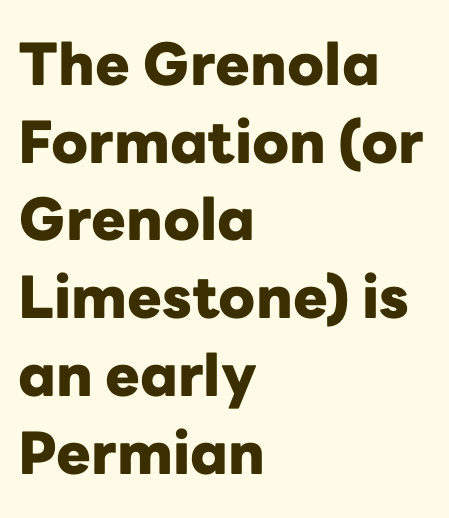
The tracking reads as untouched default to a designer's eye. This rendering uses left alignment, leaving the right contour irregular. Reading down the column, the eye jumps a familiar distance to each next line. What weight is shown? A full bold with thick strokes. A typesetter would mark this as roman, not italic.
